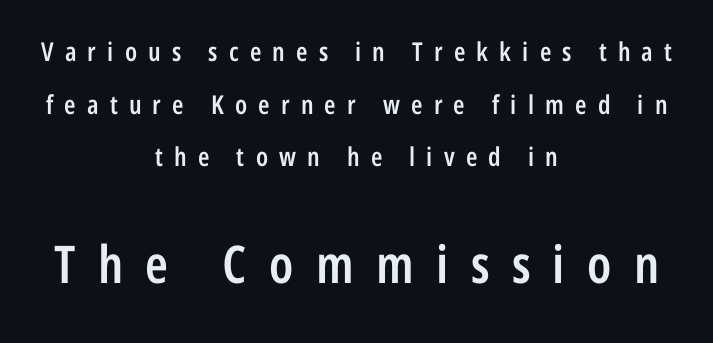
Does the leading feel generous? Absolutely, it's lavish. Vertical strokes here are truly vertical. This sample is center-justified, so both line endings float freely. Does extra space separate the letters? Yes, quite a lot of it. Is the type bold? Partly — it's a semibold, heavier than regular but not fully bold.
